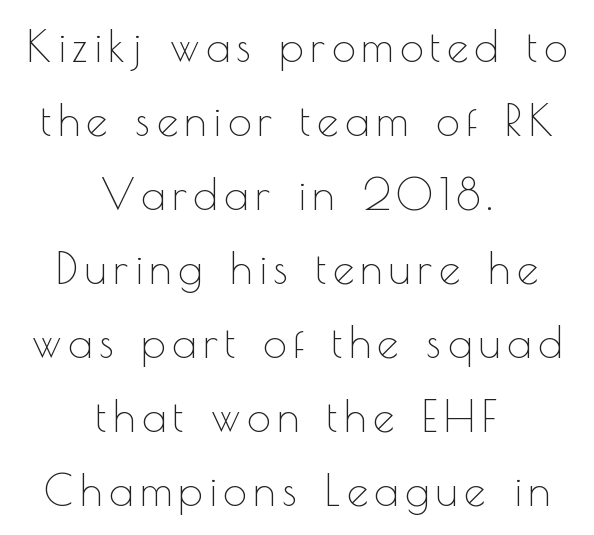
{"serif": "no", "italic": "no", "bold": "no", "weight": "thin", "width": "normal", "x_height": "small", "monospaced": "no", "underline": "no", "align": "center", "line_spacing_ratio": 1.72, "glyph_px": 43}
